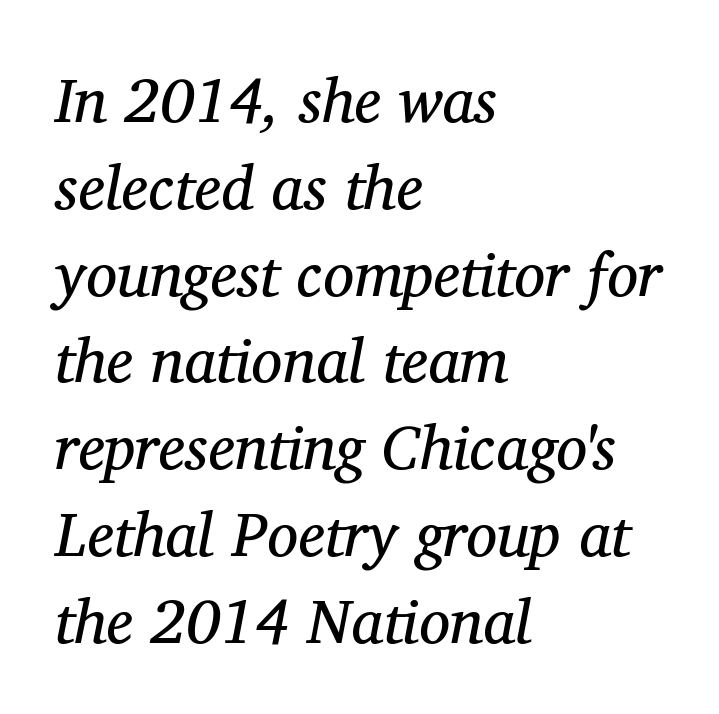
Q: Is the text bold? A: No.
Q: Is the text italic (slanted)? A: Yes, it leans right by about 11 degrees.
Q: Is the typeface a serif or a sans-serif typeface? A: Serif.
Q: Is the text underlined? A: No.
Q: How is the paragraph aligned? A: Left-aligned.
Q: Is the spacing between letters normal or unusually wide? A: Normal.
Q: Is the spacing between lines tight, normal or loose? A: Normal.
Q: Width (condensed, normal, or wide)? A: Normal.
Q: Stroke contrast? A: Medium.
Q: x-height? A: Medium.
Q: Monospaced? A: No.
